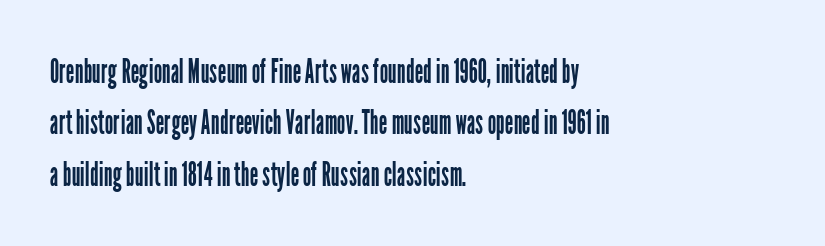
The image shows 34 px regular-weight, condensed sans-serif type, upright; set left-aligned, normal line spacing (1.51x), normal letter spacing, not underlined; low stroke contrast and a medium x-height.
